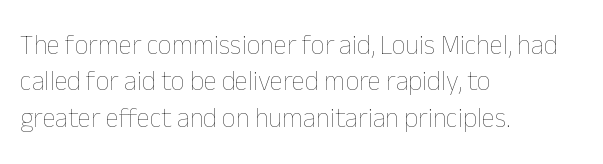
Q: Is the text bold? A: No.
Q: Is the text italic (slanted)? A: No, it is upright.
Q: Is the text underlined? A: No.
Q: How is the paragraph aligned? A: Left-aligned.
Q: Is the spacing between letters normal or unusually wide? A: Normal.
Q: Is the spacing between lines tight, normal or loose? A: Normal.
